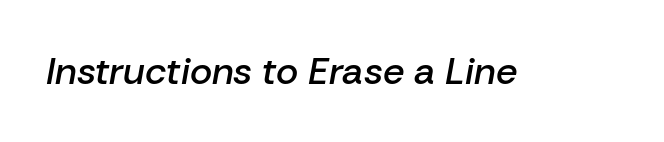
Q: Is the text bold? A: Semi-bold.
Q: Is the text italic (slanted)? A: Yes, it leans right by about 10 degrees.
Q: Is the text underlined? A: No.
Q: Is the spacing between letters normal or unusually wide? A: Normal.
Q: Width (condensed, normal, or wide)? A: Normal.
Q: Stroke contrast? A: Low.
Q: x-height? A: Medium.
Q: Monospaced? A: No.
